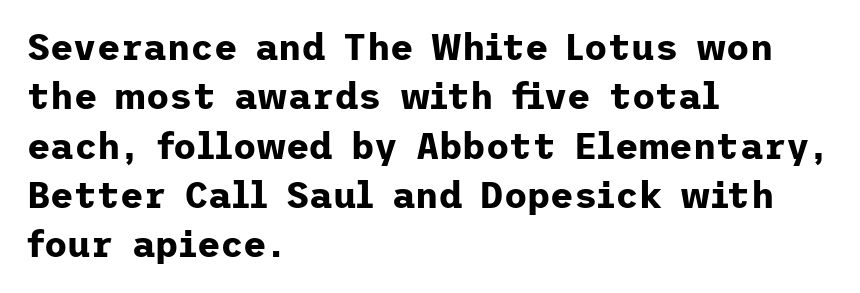
The image shows 36 px bold sans-serif type, upright; set left-aligned, normal line spacing (1.37x), normal letter spacing, not underlined; low stroke contrast and a medium x-height.
